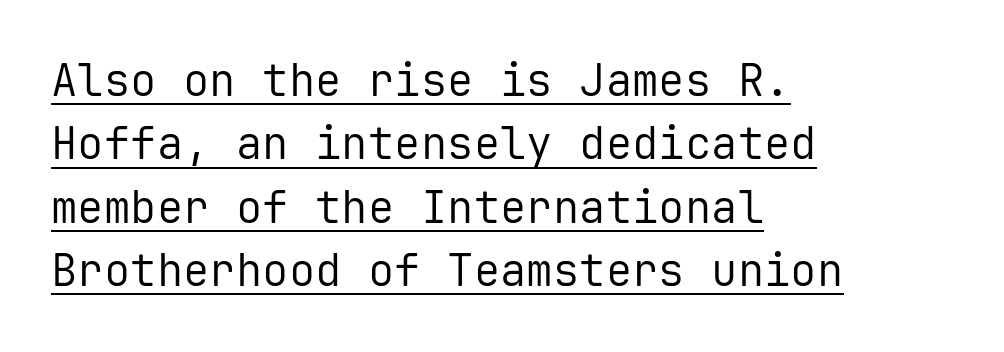
The face used here is monospaced, like something from a code editor. Underline: present. Examine the stroke ends and you'll find no serifs. Quick note: interline space is typical.
